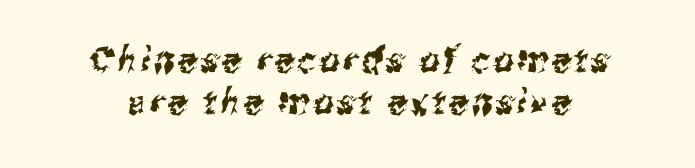
The image shows 35 px condensed sans-serif type; set line spacing 1.19x, not underlined; medium stroke contrast and a medium x-height.
